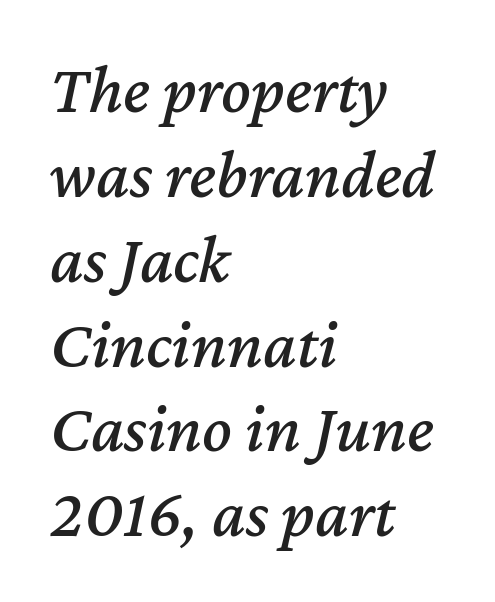
{"italic": "yes", "lean": "right", "slant_degrees": 12, "width": "normal", "stroke_contrast": "medium", "x_height": "medium", "monospaced": "no", "underline": "no", "align": "left", "line_spacing_ratio": 1.23, "letter_spacing": "normal", "letter_spacing_em": 0.0, "glyph_px": 69}
